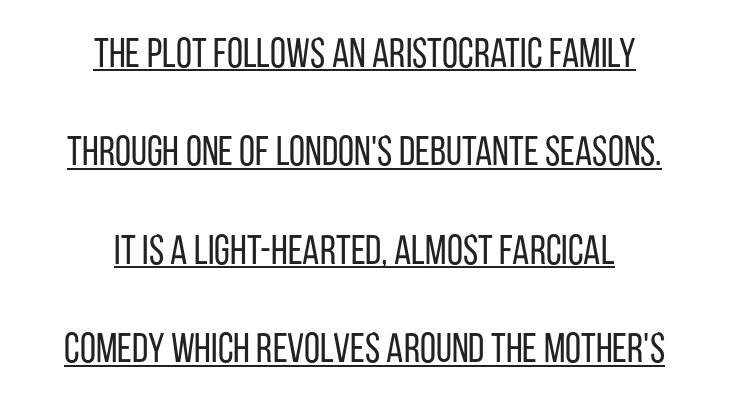
The image shows 41 px regular-weight, condensed sans-serif type, upright; set centered, loose line spacing (2.4x), normal letter spacing, underlined; low stroke contrast and a large x-height.
